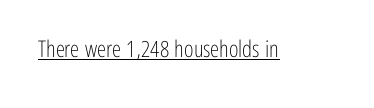
The image shows 23 px text type, upright; set normal letter spacing, underlined.
